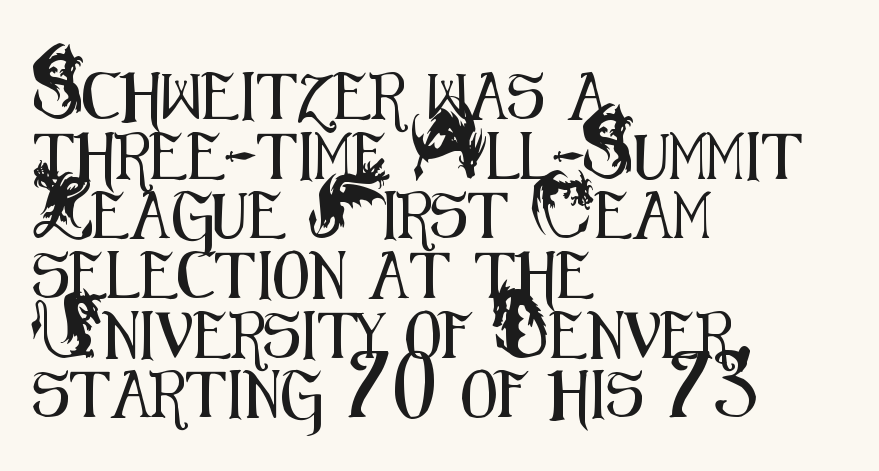
The image shows 47 px condensed sans-serif type, upright; set left-aligned, normal line spacing (1.27x), normal letter spacing, not underlined; medium stroke contrast and a small x-height.
